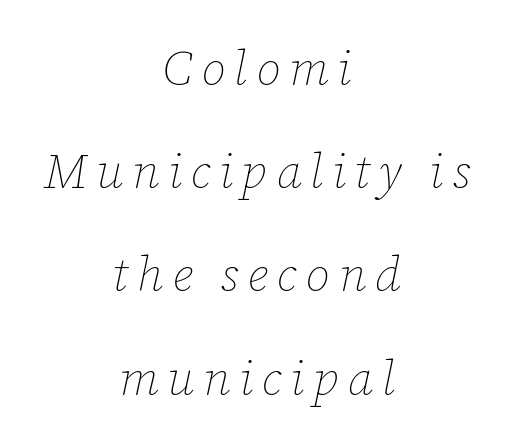
The image shows 48 px thin type, italic (leaning right); set centered, loose line spacing (2.15x), not underlined; low stroke contrast and a medium x-height.
